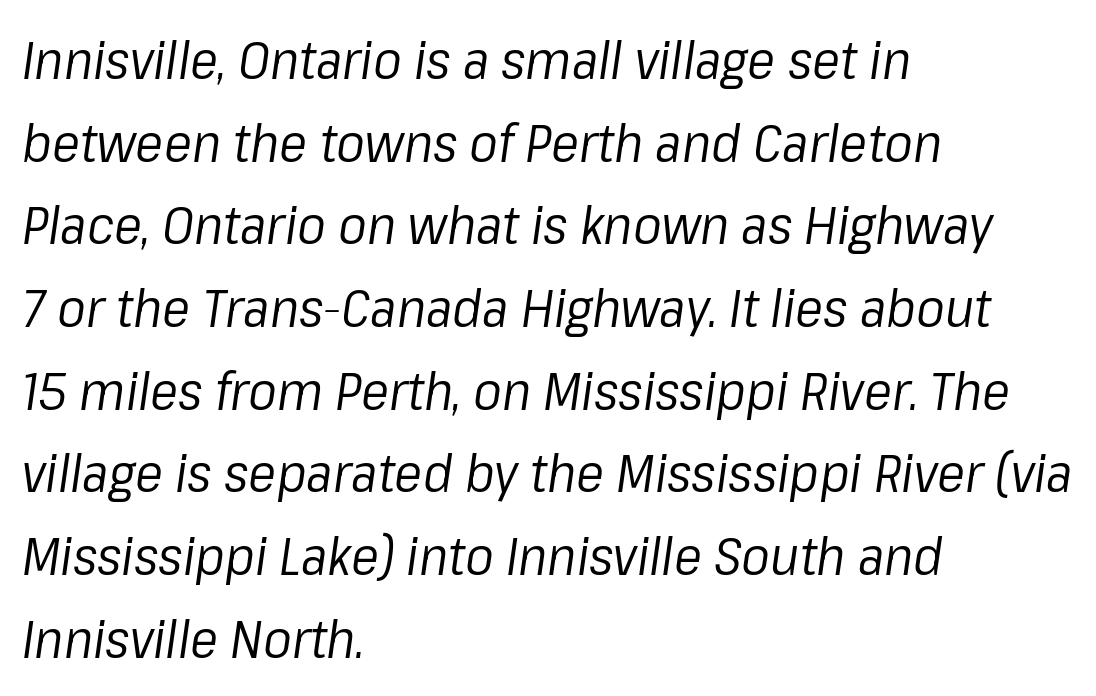
{"italic": "yes", "lean": "right", "slant_degrees": 8, "bold": "no", "weight": "regular", "width": "normal", "stroke_contrast": "low", "x_height": "medium", "monospaced": "no", "underline": "no", "align": "left", "line_spacing": "normal", "line_spacing_ratio": 1.56, "letter_spacing": "normal", "letter_spacing_em": 0.0, "glyph_px": 53}
